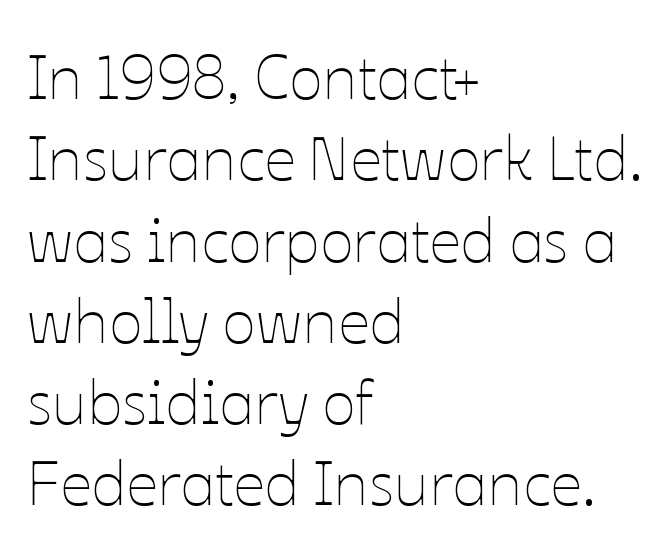
The image shows 63 px thin type, upright; set left-aligned, normal line spacing (1.29x), normal letter spacing, not underlined; low stroke contrast and a medium x-height.
